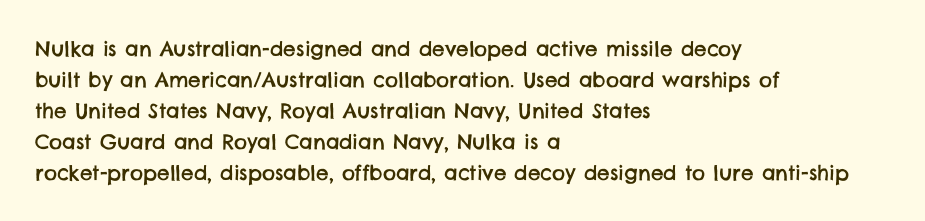
The image shows 20 px text type; set left-aligned, normal line spacing (1.55x), normal letter spacing, not underlined.
